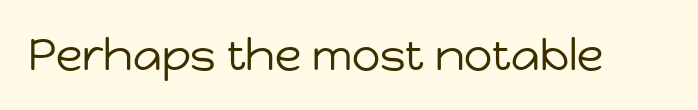
A roman cut, with each character standing at attention. Spacing between characters is what you'd get straight out of the box. A typesetter would call this proportional, since set widths differ per character. Check where the strokes stop: nothing finishes them off — pure sans.
